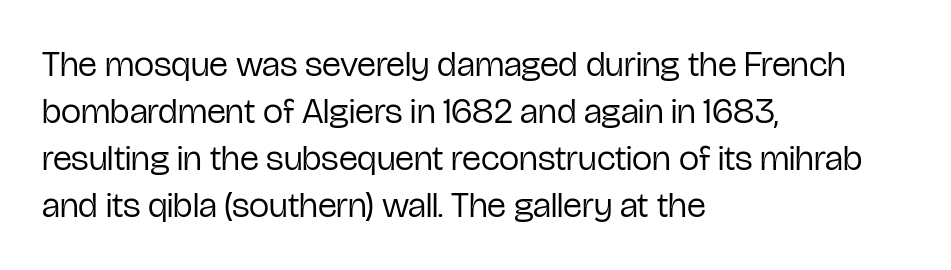
This is not heavy type; no bold has been used. You could call the tracking neutral — neither tight nor loose. Do the characters align in a grid? No, the font is proportional. Baseline-to-baseline distance is the conventional proportion of letter height.
